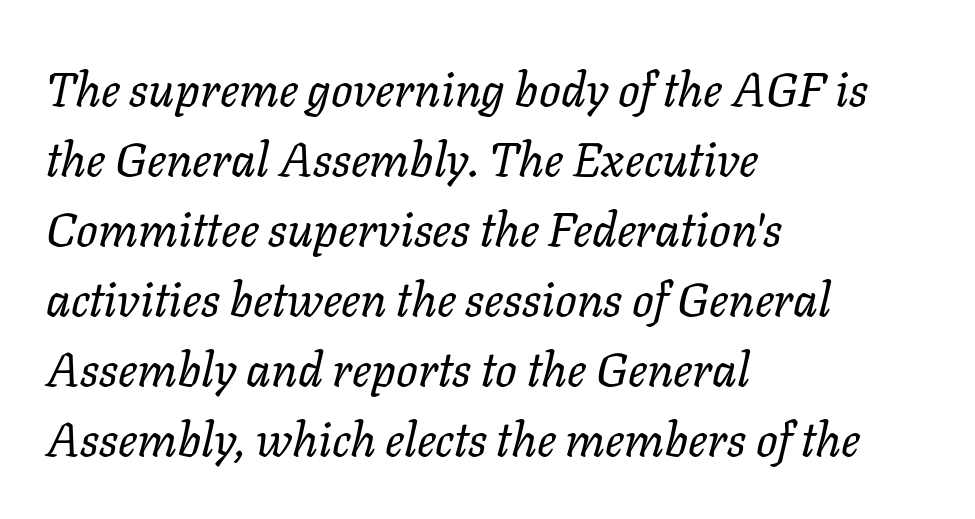
{"italic": "yes", "lean": "right", "slant_degrees": 11, "bold": "no", "weight": "regular", "width": "normal", "stroke_contrast": "low", "x_height": "medium", "monospaced": "no", "underline": "no", "align": "left", "line_spacing": "normal", "line_spacing_ratio": 1.46, "letter_spacing": "normal", "letter_spacing_em": 0.0, "glyph_px": 48}
